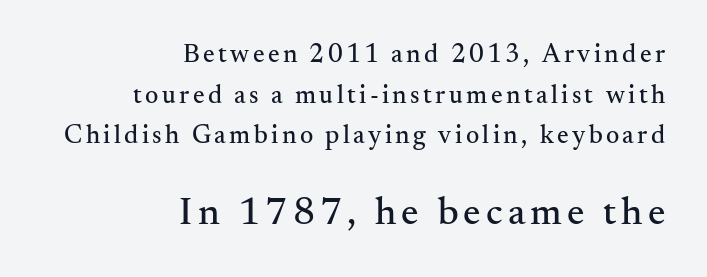
{"serif": "yes", "italic": "no", "width": "normal", "stroke_contrast": "medium", "x_height": "small", "monospaced": "no", "underline": "no", "align": "right", "line_spacing": "normal", "line_spacing_ratio": 1.56, "larger_block": "second", "size_ratio": 1.5, "glyph_px": 39}
